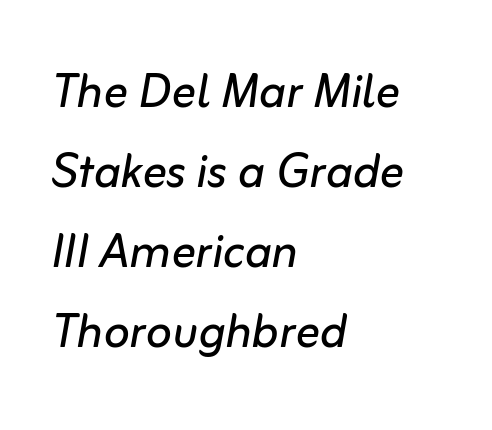
{"italic": "yes", "lean": "right", "slant_degrees": 10, "bold": "no", "weight": "regular", "width": "normal", "stroke_contrast": "low", "x_height": "medium", "monospaced": "no", "underline": "no", "align": "left", "line_spacing": "normal", "line_spacing_ratio": 1.31, "letter_spacing": "normal", "letter_spacing_em": 0.0, "glyph_px": 61}
